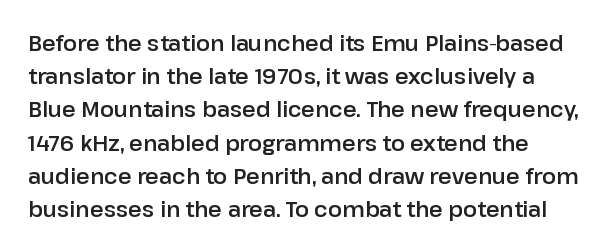
The image shows 21 px text type, upright; set normal line spacing (1.58x), normal letter spacing, not underlined.
